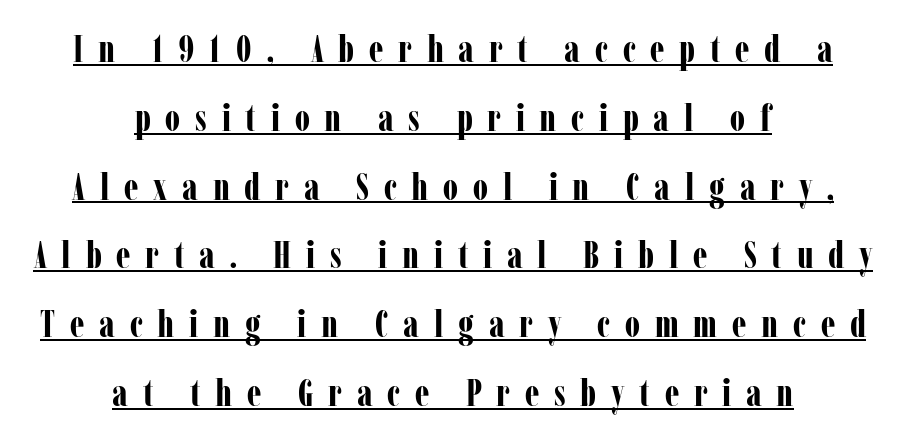
{"serif": "yes", "italic": "no", "bold": "yes", "weight": "bold", "width": "condensed", "stroke_contrast": "low", "x_height": "medium", "monospaced": "no", "underline": "yes", "align": "center", "line_spacing_ratio": 1.81, "letter_spacing": "wide", "letter_spacing_em": 0.39, "glyph_px": 38}
